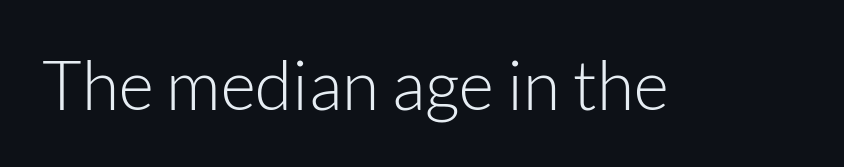
The image shows 68 px light sans-serif type, upright; set normal letter spacing, not underlined; low stroke contrast and a medium x-height.
